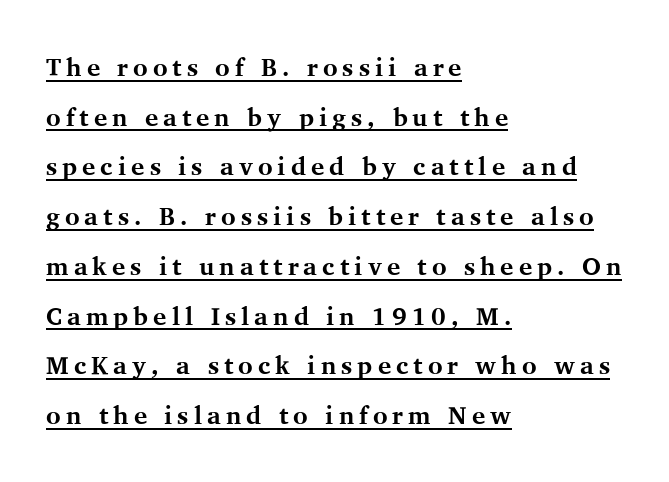
{"italic": "no", "bold": "yes", "underline": "yes", "align": "left", "line_spacing": "loose", "line_spacing_ratio": 1.99, "letter_spacing": "wide", "letter_spacing_em": 0.2, "glyph_px": 25}
